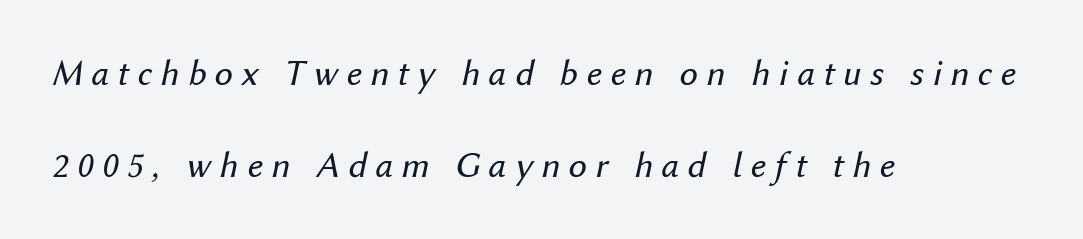
{"italic": "yes", "lean": "right", "slant_degrees": 12, "bold": "no", "weight": "regular", "width": "normal", "stroke_contrast": "medium", "x_height": "medium", "monospaced": "no", "underline": "no", "align": "left", "line_spacing": "loose", "line_spacing_ratio": 2.49, "letter_spacing": "wide", "letter_spacing_em": 0.23, "glyph_px": 37}
